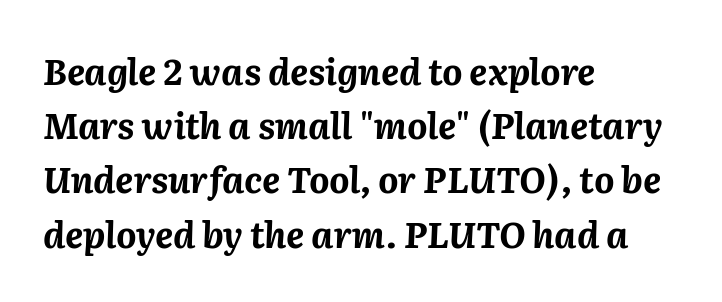
The glyphs have the mass of a bold cut. Alignment: flush left. This sample keeps an unexceptional amount of space between lines. Posture: slanted. Nothing unusual about the tracking: characters are spaced as the font intends.
